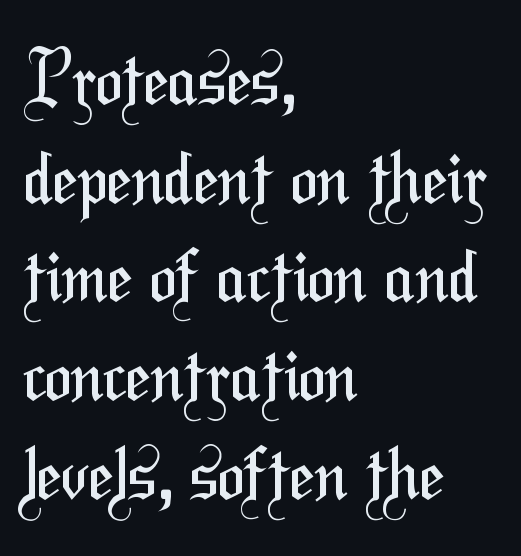
The image shows 71 px regular-weight, condensed sans-serif type; set left-aligned, normal line spacing (1.39x), normal letter spacing, not underlined; medium stroke contrast and a medium x-height.
